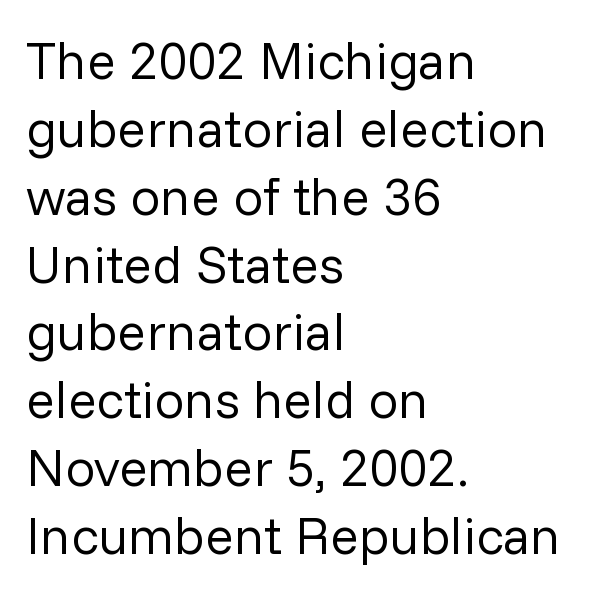
I'd call this a sans setting — the letters go barefoot. No extra ink here — the face is not bold. Tracking value appears to be zero — textbook default spacing. Upright lettering throughout. The glyphs are unaccompanied by any horizontal stroke below them. This sample is left-justified, so line endings fall wherever the words run out.
